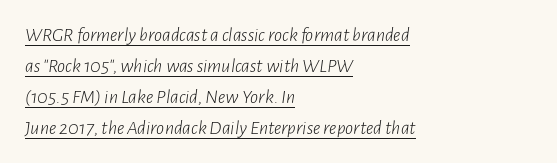
Q: Is the text bold? A: No.
Q: Is the text italic (slanted)? A: Yes, it leans right by about 7 degrees.
Q: Is the text underlined? A: Yes.
Q: How is the paragraph aligned? A: Left-aligned.
Q: Is the spacing between letters normal or unusually wide? A: Normal.
Q: Is the spacing between lines tight, normal or loose? A: Normal.
